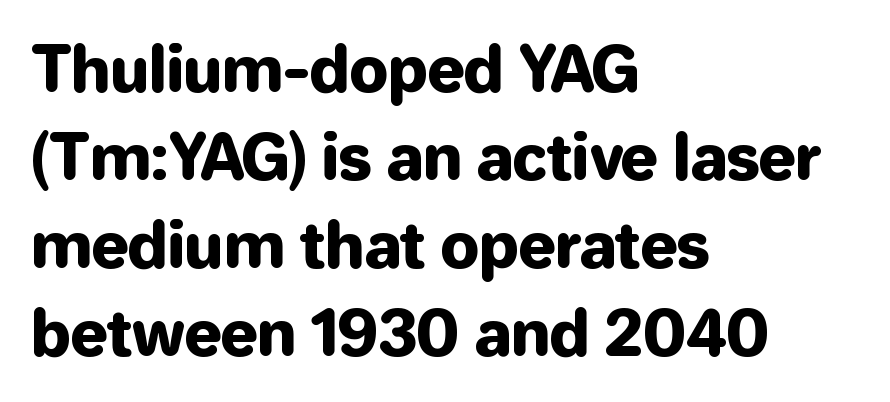
{"serif": "no", "italic": "no", "width": "normal", "stroke_contrast": "low", "x_height": "medium", "monospaced": "no", "underline": "no", "align": "left", "line_spacing": "normal", "line_spacing_ratio": 1.42, "letter_spacing": "normal", "letter_spacing_em": 0.0, "glyph_px": 62}
